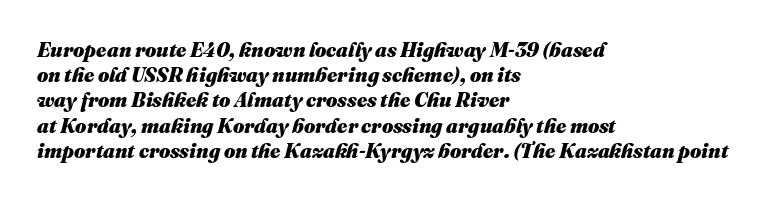
An italicized treatment has been applied to the whole sample. Between one letter and the next there's only the usual sliver of space. A full-strength bold gives these letters their thick strokes. A normal amount of white space separates one row of letters from the next. Reading down the block, your eye returns to a fixed left position each line. No word sits above an underline.
